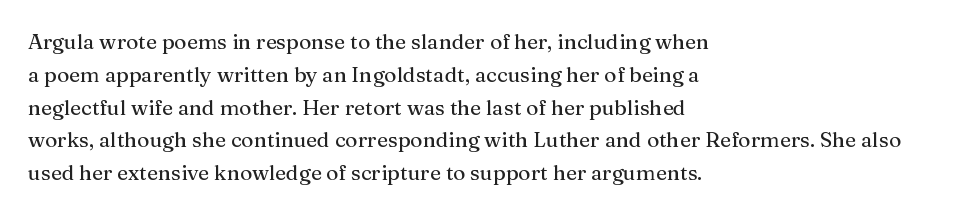
The image shows 21 px text type, upright; set left-aligned, normal line spacing (1.56x), normal letter spacing, not underlined.
